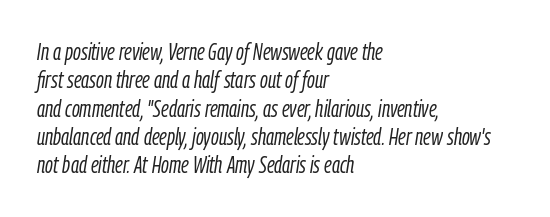
Q: Is the text bold? A: No.
Q: Is the text italic (slanted)? A: Yes, it leans right by about 9 degrees.
Q: Is the text underlined? A: No.
Q: How is the paragraph aligned? A: Left-aligned.
Q: Is the spacing between letters normal or unusually wide? A: Normal.
